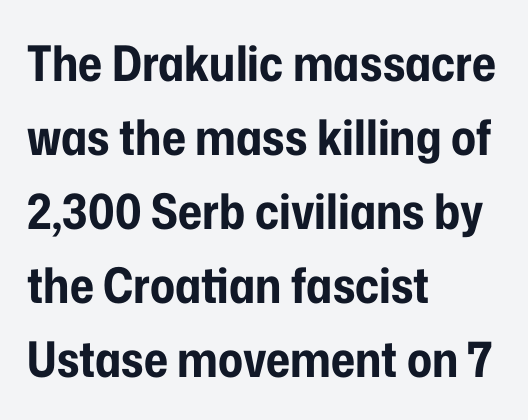
The image shows 49 px bold, condensed sans-serif type, upright; set left-aligned, normal line spacing (1.51x), normal letter spacing, not underlined; low stroke contrast and a medium x-height.
